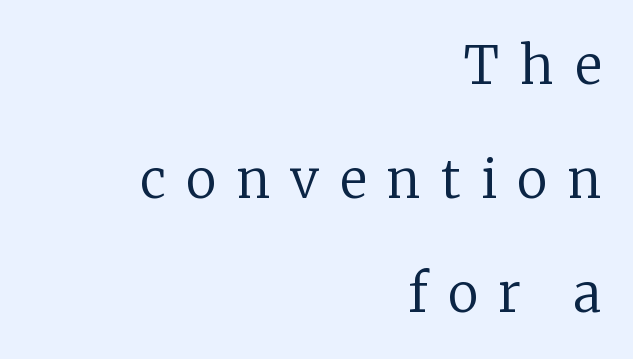
Q: Is the text bold? A: No.
Q: Is the text italic (slanted)? A: No, it is upright.
Q: Is the typeface a serif or a sans-serif typeface? A: Serif.
Q: Is the text underlined? A: No.
Q: How is the paragraph aligned? A: Right-aligned.
Q: Is the spacing between letters normal or unusually wide? A: Unusually wide.
Q: Is the spacing between lines tight, normal or loose? A: Loose.
Q: Width (condensed, normal, or wide)? A: Normal.
Q: Stroke contrast? A: Low.
Q: x-height? A: Medium.
Q: Monospaced? A: No.
